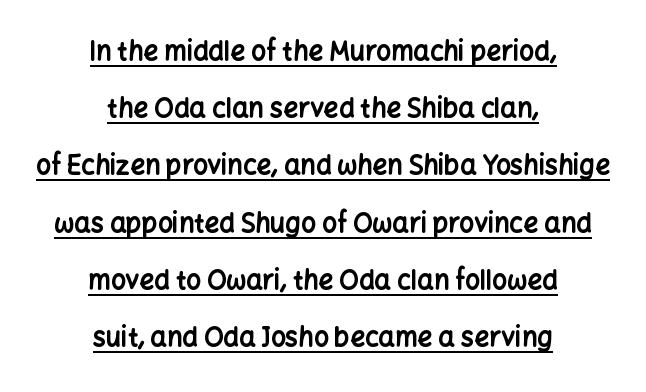
{"italic": "no", "bold": "yes", "underline": "yes", "align": "center", "line_spacing": "loose", "line_spacing_ratio": 2.2, "letter_spacing": "normal", "letter_spacing_em": 0.0, "glyph_px": 26}
